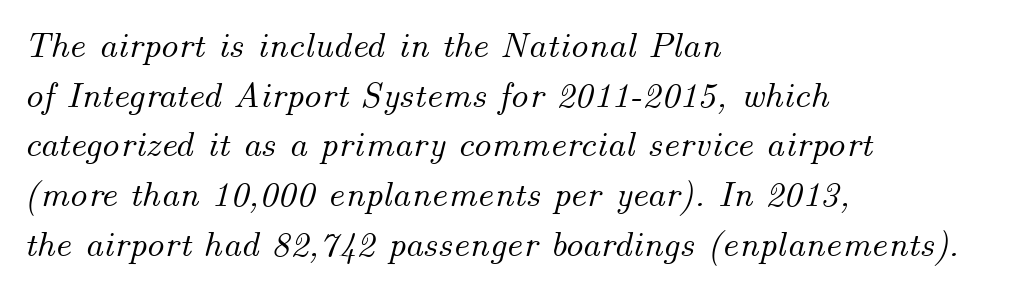
Q: Is the text italic (slanted)? A: Yes, it leans right by about 14 degrees.
Q: Is the text underlined? A: No.
Q: How is the paragraph aligned? A: Left-aligned.
Q: Is the spacing between letters normal or unusually wide? A: Normal.
Q: Is the spacing between lines tight, normal or loose? A: Normal.
Q: Width (condensed, normal, or wide)? A: Normal.
Q: Stroke contrast? A: Medium.
Q: x-height? A: Small.
Q: Monospaced? A: No.
